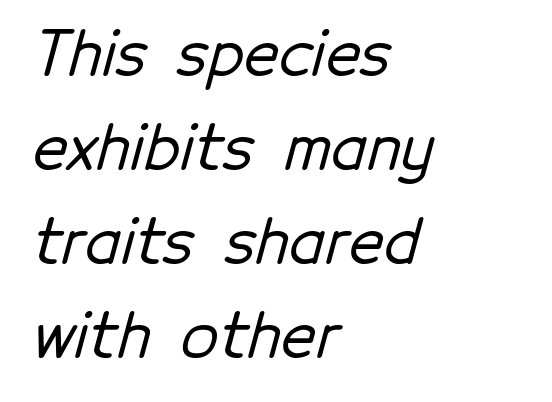
Q: Is the typeface a serif or a sans-serif typeface? A: Sans-serif.
Q: Is the text underlined? A: No.
Q: How is the paragraph aligned? A: Left-aligned.
Q: Is the spacing between letters normal or unusually wide? A: Normal.
Q: Is the spacing between lines tight, normal or loose? A: Normal.
Q: Width (condensed, normal, or wide)? A: Normal.
Q: Stroke contrast? A: Low.
Q: x-height? A: Medium.
Q: Monospaced? A: No.
